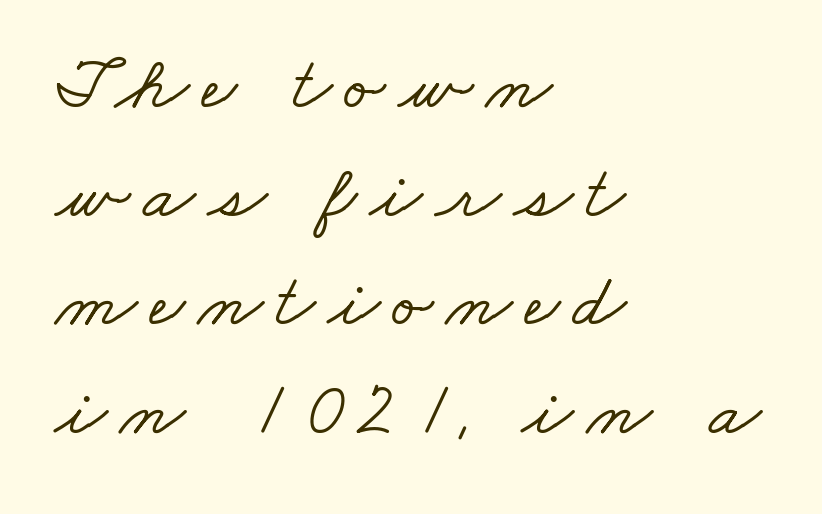
{"serif": "yes", "width": "wide", "stroke_contrast": "low", "x_height": "small", "monospaced": "no", "underline": "no", "align": "left", "line_spacing": "normal", "line_spacing_ratio": 1.43, "glyph_px": 76}
